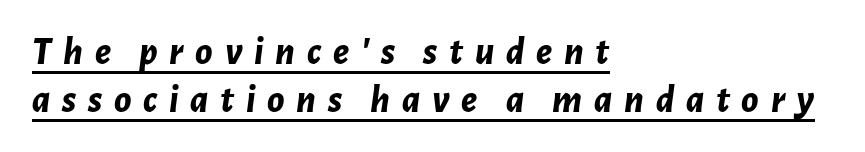
{"italic": "yes", "lean": "right", "slant_degrees": 7, "bold": "yes", "weight": "bold", "width": "normal", "stroke_contrast": "low", "x_height": "medium", "monospaced": "no", "underline": "yes", "align": "left", "line_spacing_ratio": 1.23, "letter_spacing": "wide", "letter_spacing_em": 0.3, "glyph_px": 39}
